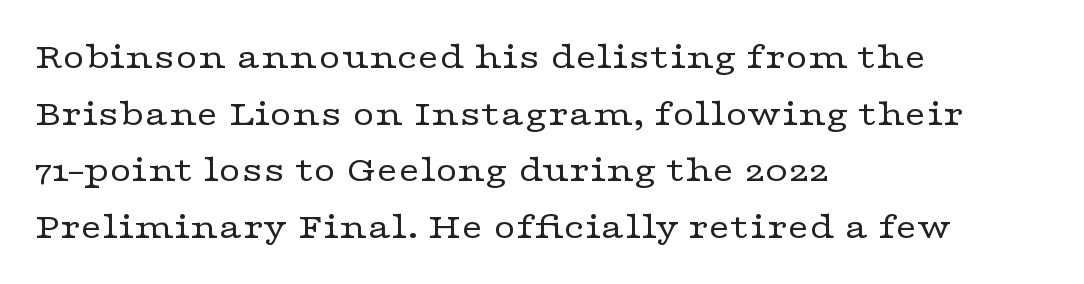
The image shows 38 px regular-weight, wide serif type, upright; set left-aligned, normal line spacing (1.49x), normal letter spacing, not underlined; low stroke contrast and a medium x-height.
